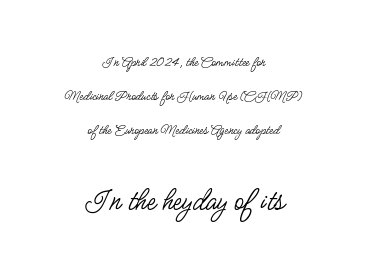
Is the lower block the larger one? Yes — the lower block carries the bigger type. How are the letters spaced? Ordinarily, with no added tracking. Varying glyph widths throughout — classic text-font behaviour. Is the block centered? Yes — each line is placed symmetrically about the middle. The type family on display is of the sans-serif kind.
